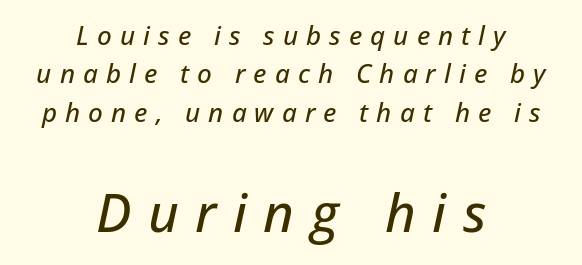
The image shows 53 px text type, italic (leaning right); set centered, normal line spacing (1.48x), unusually wide letter spacing (+0.31 em), not underlined; the second (bottom) block is 2.04x larger; low stroke contrast and a medium x-height.
